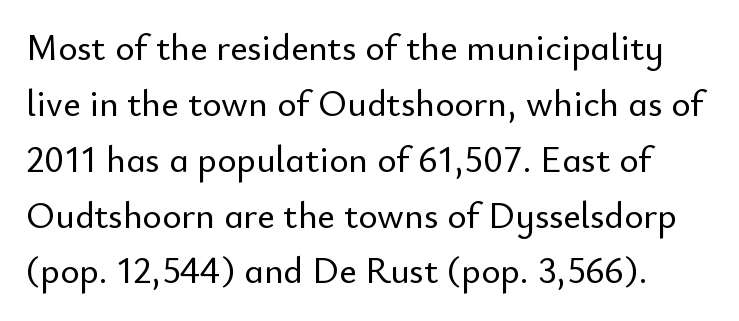
{"serif": "no", "italic": "no", "width": "normal", "stroke_contrast": "low", "x_height": "small", "monospaced": "no", "underline": "no", "line_spacing": "normal", "line_spacing_ratio": 1.51, "letter_spacing": "normal", "letter_spacing_em": 0.0, "glyph_px": 37}
